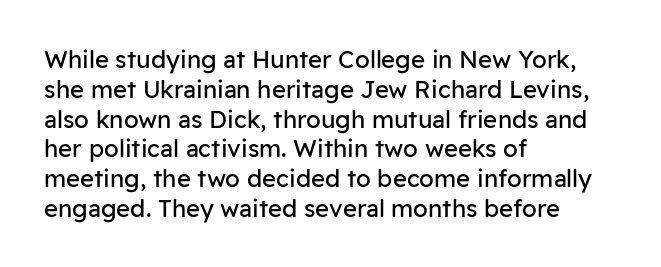
{"italic": "no", "bold": "no", "underline": "no", "align": "left", "line_spacing_ratio": 1.24, "letter_spacing": "normal", "letter_spacing_em": 0.0, "glyph_px": 24}
